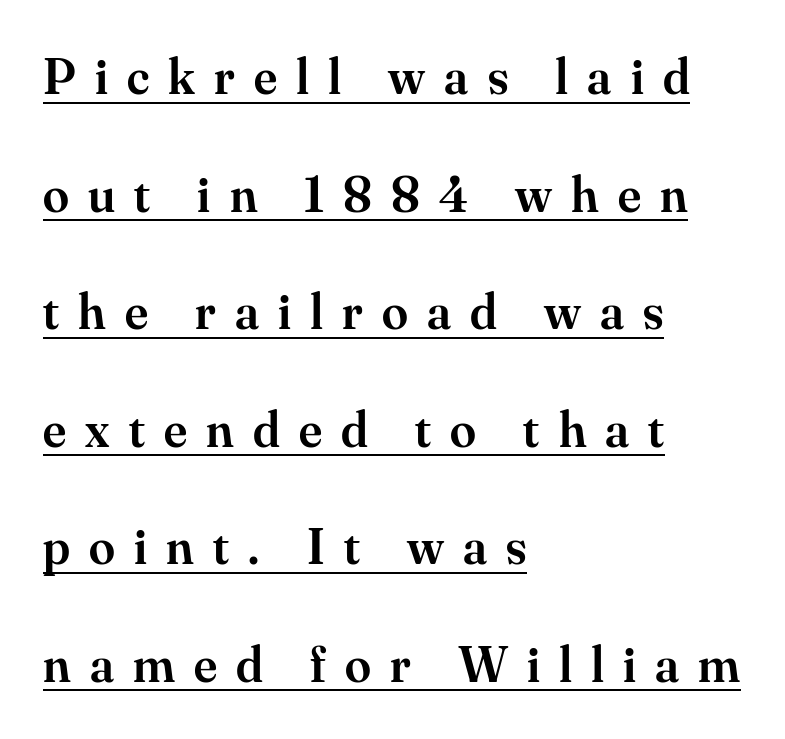
A student would call this left alignment; a typographer would say flush left, rag right. The specimen includes a rule beneath the text block's lines. A great deal of white space separates one row of letters from the next. A typesetter would call this proportional, since set widths differ per character. Compared with an ordinary text face, these strokes are moderately heavier — a semibold.
